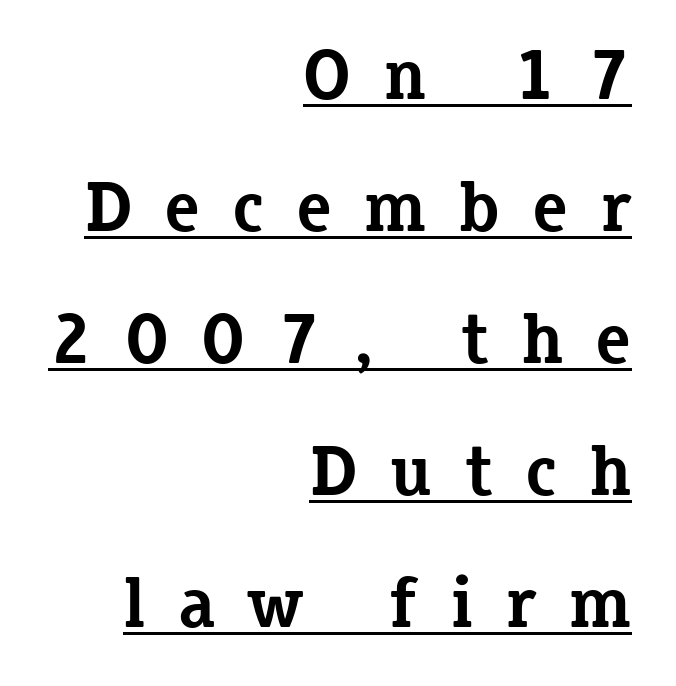
{"serif": "yes", "italic": "no", "bold": "yes", "weight": "bold", "width": "normal", "stroke_contrast": "low", "x_height": "medium", "monospaced": "no", "underline": "yes", "align": "right", "line_spacing_ratio": 1.86, "letter_spacing": "wide", "letter_spacing_em": 0.45, "glyph_px": 71}
